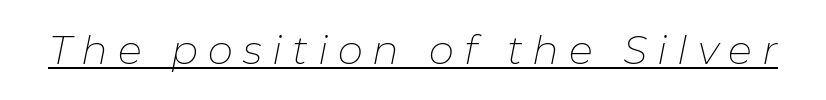
The image shows 40 px thin type, italic (leaning right); set unusually wide letter spacing (+0.25 em), underlined; low stroke contrast and a medium x-height.
